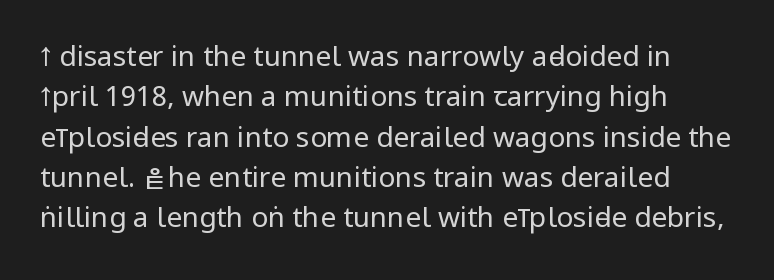
{"serif": "no", "italic": "no", "bold": "no", "weight": "regular", "width": "condensed", "stroke_contrast": "low", "underline": "no", "line_spacing": "normal", "line_spacing_ratio": 1.44, "letter_spacing": "normal", "letter_spacing_em": 0.0, "glyph_px": 28}
